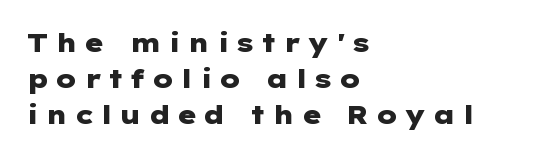
The image shows 26 px bold type, upright; set left-aligned, normal line spacing (1.38x), unusually wide letter spacing (+0.24 em), not underlined.
